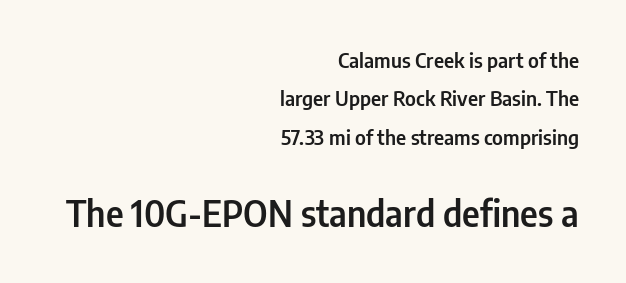
{"serif": "no", "italic": "no", "width": "condensed", "stroke_contrast": "low", "x_height": "medium", "monospaced": "no", "underline": "no", "align": "right", "line_spacing": "loose", "line_spacing_ratio": 1.92, "letter_spacing": "normal", "letter_spacing_em": 0.0, "larger_block": "second", "size_ratio": 1.75, "glyph_px": 35}
